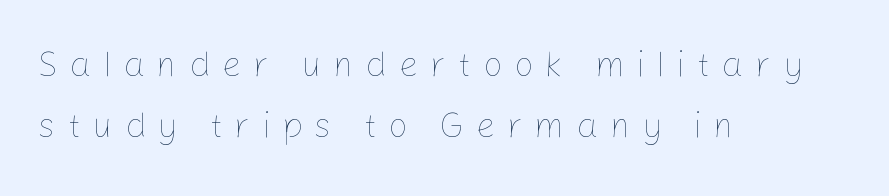
Q: Is the text bold? A: No.
Q: Is the text italic (slanted)? A: No, it is upright.
Q: Is the text underlined? A: No.
Q: How is the paragraph aligned? A: Left-aligned.
Q: Is the spacing between letters normal or unusually wide? A: Unusually wide.
Q: Width (condensed, normal, or wide)? A: Normal.
Q: Stroke contrast? A: Low.
Q: x-height? A: Medium.
Q: Monospaced? A: No.
